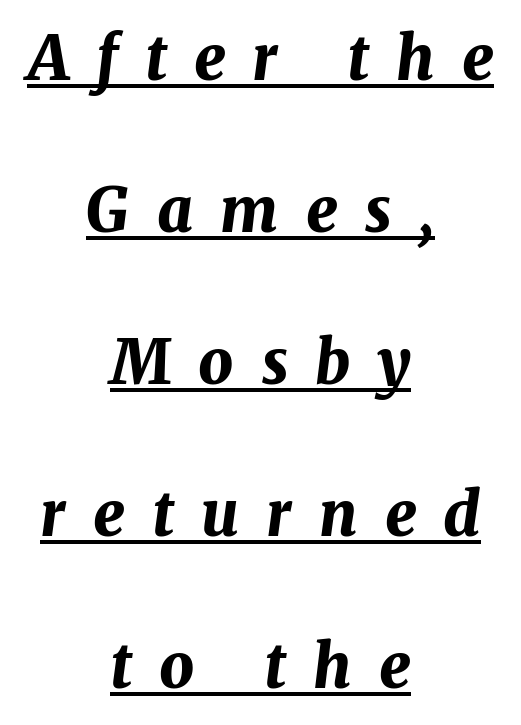
Q: Is the text bold? A: Yes.
Q: Is the text italic (slanted)? A: Yes, it leans right by about 7 degrees.
Q: Is the text underlined? A: Yes.
Q: How is the paragraph aligned? A: Centered.
Q: Is the spacing between letters normal or unusually wide? A: Unusually wide.
Q: Is the spacing between lines tight, normal or loose? A: Loose.
Q: Width (condensed, normal, or wide)? A: Normal.
Q: Stroke contrast? A: Medium.
Q: x-height? A: Medium.
Q: Monospaced? A: No.
